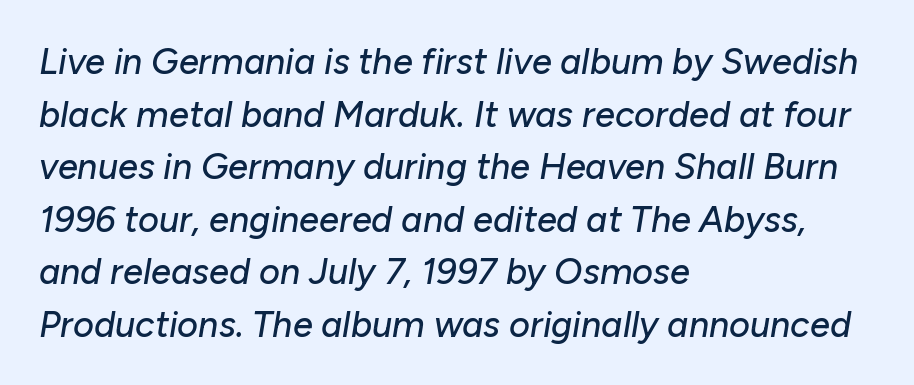
Q: Is the text italic (slanted)? A: Yes, it leans right by about 10 degrees.
Q: Is the text underlined? A: No.
Q: How is the paragraph aligned? A: Left-aligned.
Q: Is the spacing between letters normal or unusually wide? A: Normal.
Q: Is the spacing between lines tight, normal or loose? A: Normal.
Q: Width (condensed, normal, or wide)? A: Normal.
Q: Stroke contrast? A: Low.
Q: x-height? A: Medium.
Q: Monospaced? A: No.
